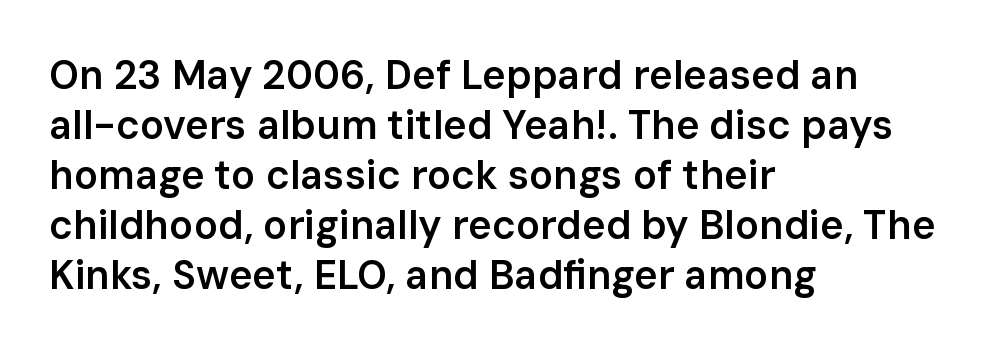
{"serif": "no", "italic": "no", "bold": "semi", "weight": "semibold", "width": "normal", "stroke_contrast": "low", "x_height": "medium", "monospaced": "no", "underline": "no", "align": "left", "line_spacing": "normal", "line_spacing_ratio": 1.25, "letter_spacing": "normal", "letter_spacing_em": 0.0, "glyph_px": 40}
